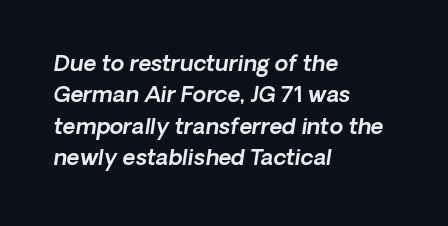
Q: Is the text underlined? A: No.
Q: How is the paragraph aligned? A: Left-aligned.
Q: Is the spacing between letters normal or unusually wide? A: Normal.
Q: Is the spacing between lines tight, normal or loose? A: Normal.
